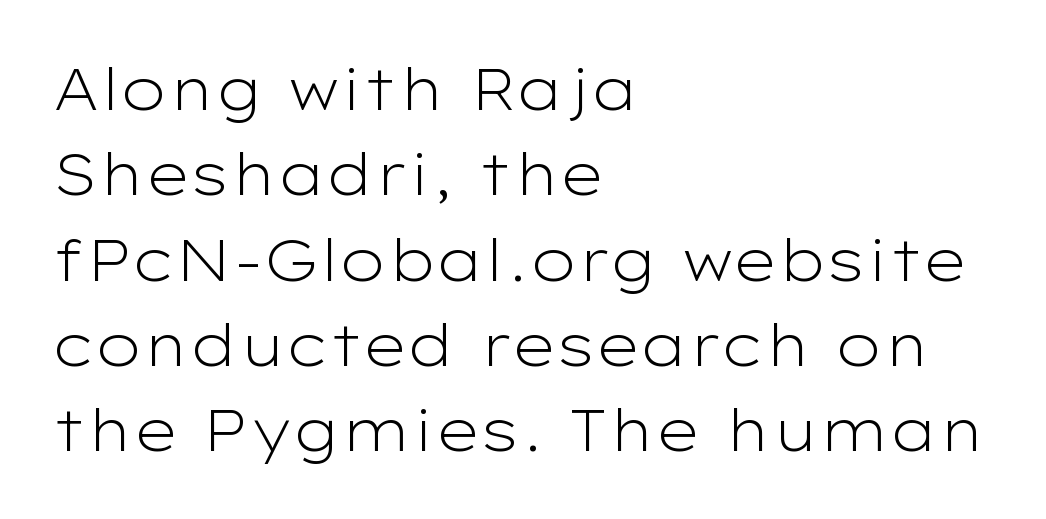
Is this a fixed-width face? No — the glyphs have proportional, varying widths. The specimen reads as upright at a glance. Stroke thickness stays within the range of a standard reading face or lighter. Whoever set this chose a conventional vertical rhythm.
